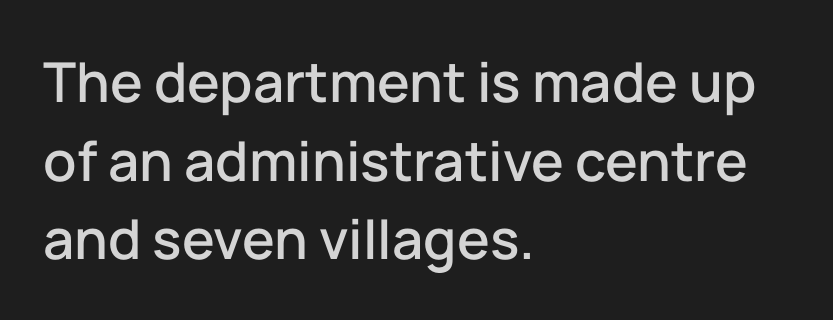
The image shows 55 px sans-serif type, upright; set left-aligned, normal line spacing (1.43x), normal letter spacing, not underlined; low stroke contrast and a medium x-height.
